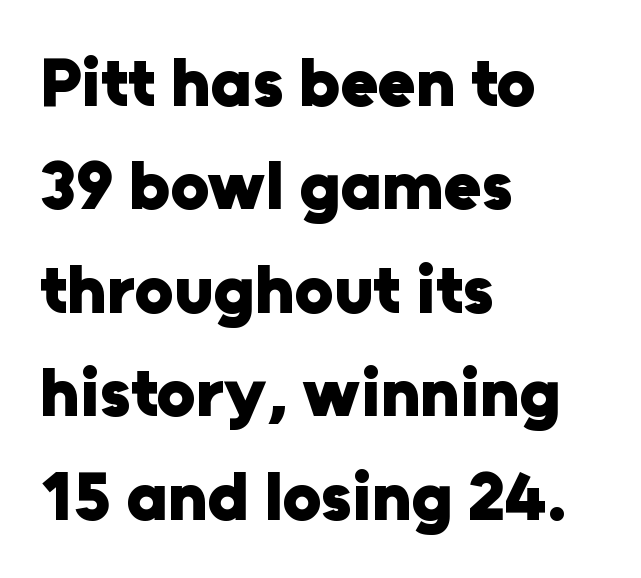
{"serif": "no", "italic": "no", "bold": "yes", "weight": "heavy", "width": "normal", "stroke_contrast": "low", "x_height": "medium", "monospaced": "no", "underline": "no", "align": "left", "line_spacing": "normal", "line_spacing_ratio": 1.5, "letter_spacing": "normal", "letter_spacing_em": 0.0, "glyph_px": 69}
